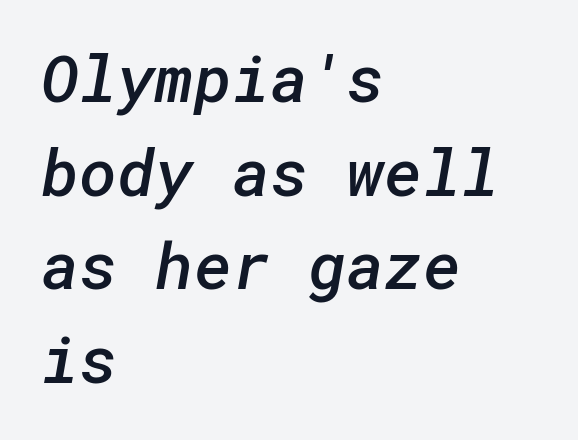
{"serif": "no", "bold": "semi", "weight": "semibold", "width": "normal", "stroke_contrast": "low", "x_height": "medium", "underline": "no", "align": "left", "line_spacing": "normal", "line_spacing_ratio": 1.44, "letter_spacing": "normal", "letter_spacing_em": 0.0, "glyph_px": 65}
